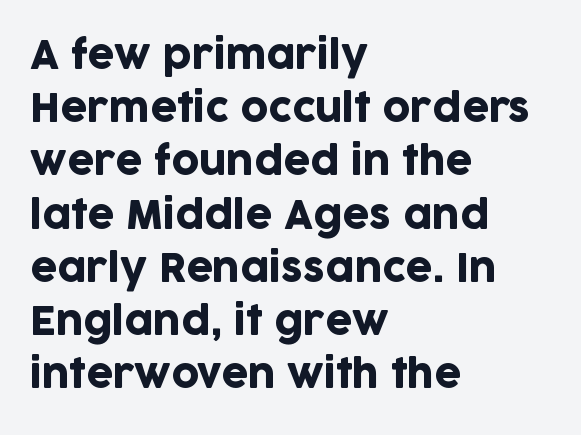
Q: Is the text italic (slanted)? A: No, it is upright.
Q: Is the typeface a serif or a sans-serif typeface? A: Sans-serif.
Q: Is the text underlined? A: No.
Q: How is the paragraph aligned? A: Left-aligned.
Q: Is the spacing between letters normal or unusually wide? A: Normal.
Q: Is the spacing between lines tight, normal or loose? A: Normal.
Q: Width (condensed, normal, or wide)? A: Normal.
Q: Stroke contrast? A: Low.
Q: x-height? A: Large.
Q: Monospaced? A: No.
